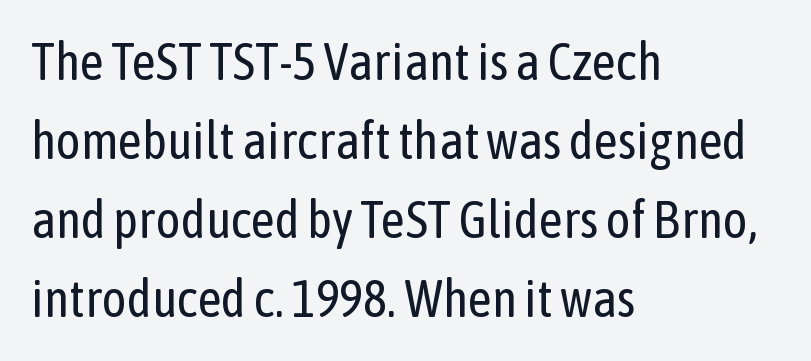
Q: Is the text bold? A: No.
Q: Is the text italic (slanted)? A: No, it is upright.
Q: Is the typeface a serif or a sans-serif typeface? A: Sans-serif.
Q: Is the text underlined? A: No.
Q: How is the paragraph aligned? A: Left-aligned.
Q: Is the spacing between letters normal or unusually wide? A: Normal.
Q: Is the spacing between lines tight, normal or loose? A: Normal.
Q: Width (condensed, normal, or wide)? A: Condensed.
Q: Stroke contrast? A: Low.
Q: x-height? A: Medium.
Q: Monospaced? A: No.
